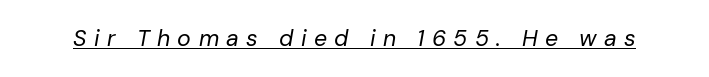
The image shows 23 px text type, italic (leaning right); set unusually wide letter spacing (+0.32 em), underlined.
